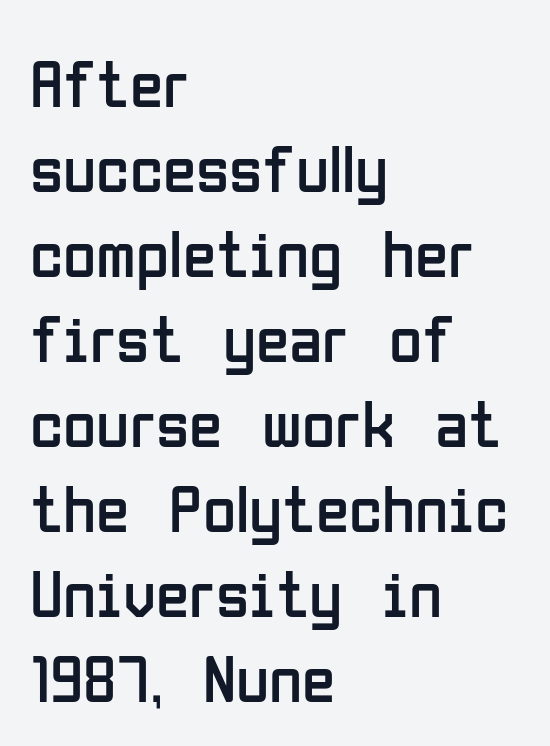
Q: Is the text bold? A: No.
Q: Is the text italic (slanted)? A: No, it is upright.
Q: Is the typeface a serif or a sans-serif typeface? A: Sans-serif.
Q: Is the text underlined? A: No.
Q: How is the paragraph aligned? A: Left-aligned.
Q: Is the spacing between letters normal or unusually wide? A: Normal.
Q: Is the spacing between lines tight, normal or loose? A: Normal.
Q: Width (condensed, normal, or wide)? A: Condensed.
Q: Stroke contrast? A: Low.
Q: x-height? A: Medium.
Q: Monospaced? A: No.
